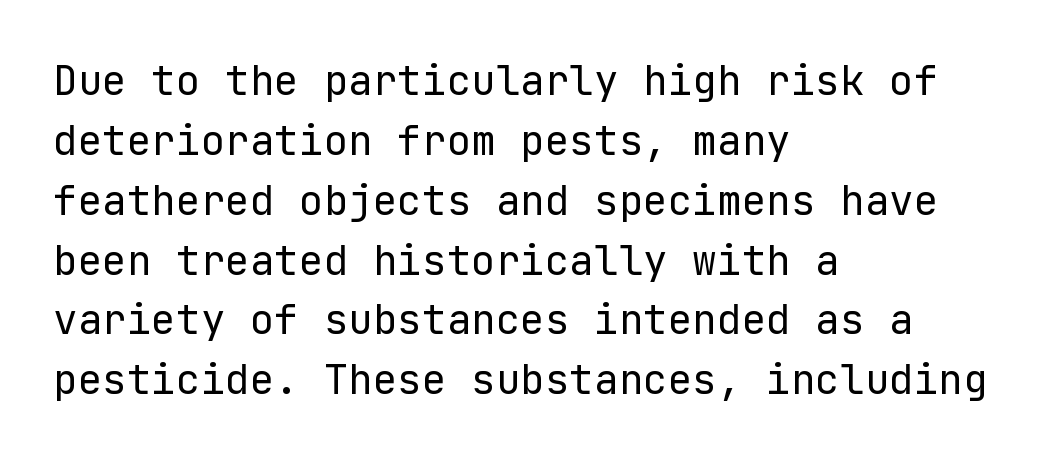
The image shows 41 px regular-weight sans-serif type, upright; set left-aligned, normal line spacing (1.46x), normal letter spacing, not underlined; low stroke contrast and a medium x-height.
